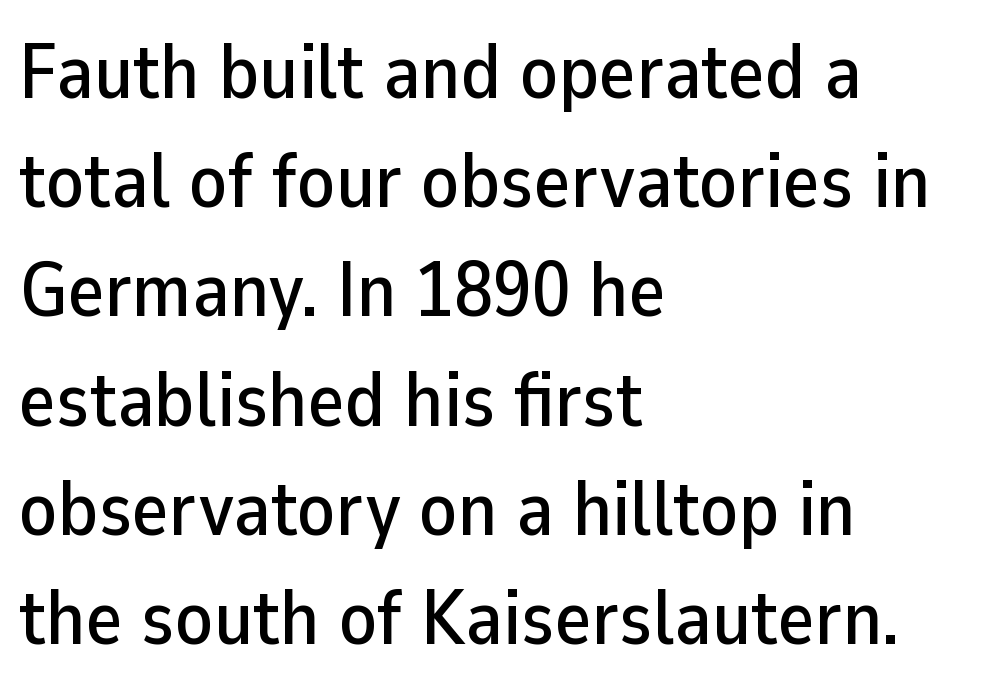
Look at the bottom of the vertical strokes: they stop flat, with no serifs. Style check: upright. Do the characters align in a grid? No, the font is proportional. Short note: letters normally spaced.
